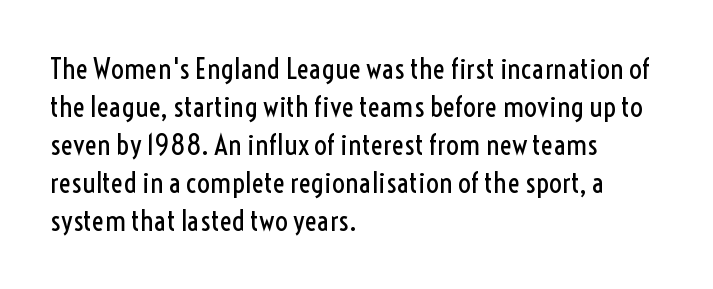
The image shows 29 px regular-weight, condensed sans-serif type, upright; set left-aligned, normal line spacing (1.31x), normal letter spacing, not underlined; a medium x-height.
